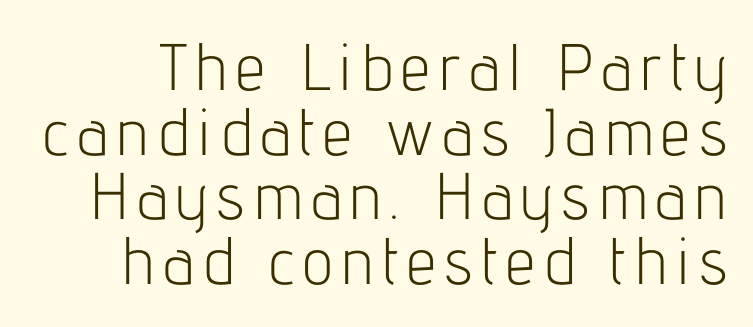
The image shows 66 px light, condensed sans-serif type, upright; set tight line spacing (0.98x), not underlined; low stroke contrast and a medium x-height.
